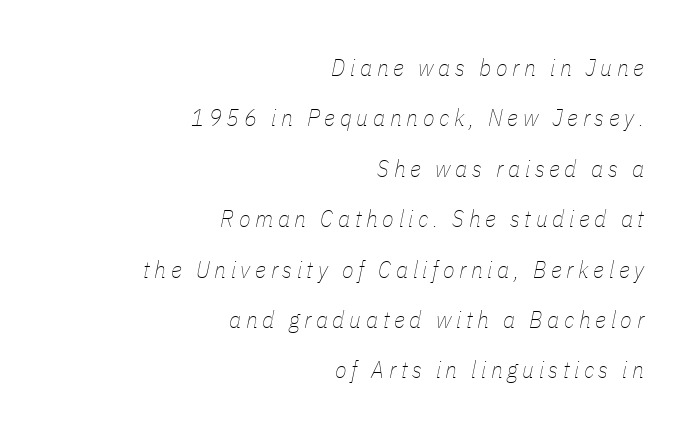
{"italic": "yes", "lean": "right", "slant_degrees": 11, "bold": "no", "underline": "no", "align": "right", "line_spacing": "loose", "line_spacing_ratio": 2.1, "glyph_px": 24}
